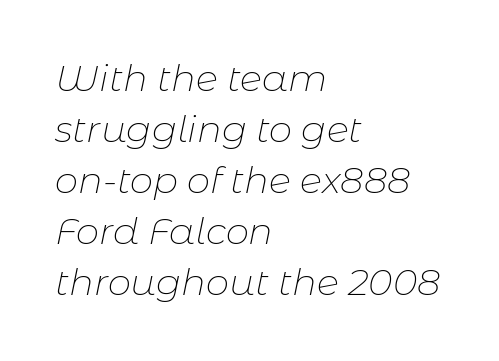
The space between consecutive lines is moderate. The line texture is even and compact thanks to regular tracking. The gap between lines stays unmarked. In terms of posture, this sample is oblique.
